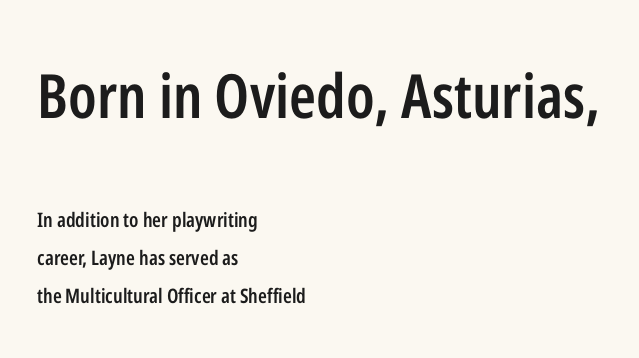
{"serif": "no", "italic": "no", "bold": "semi", "weight": "semibold", "width": "condensed", "stroke_contrast": "low", "x_height": "medium", "monospaced": "no", "underline": "no", "align": "left", "line_spacing_ratio": 1.88, "letter_spacing": "normal", "letter_spacing_em": 0.0, "larger_block": "first", "size_ratio": 3.05, "glyph_px": 61}
